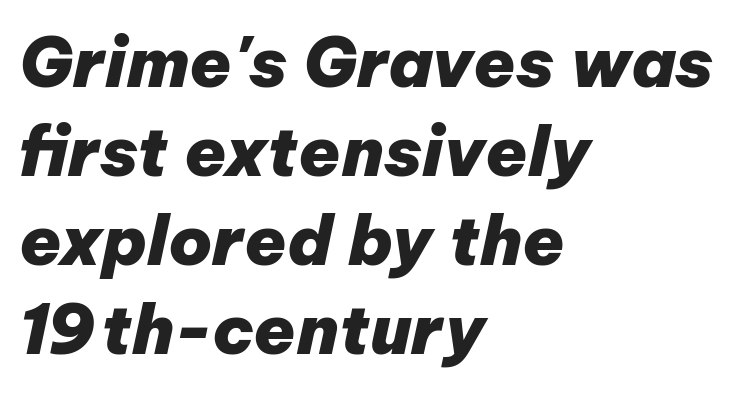
The image shows 68 px heavy type, italic (leaning right); set left-aligned, normal line spacing (1.31x), normal letter spacing, not underlined; low stroke contrast and a medium x-height.
